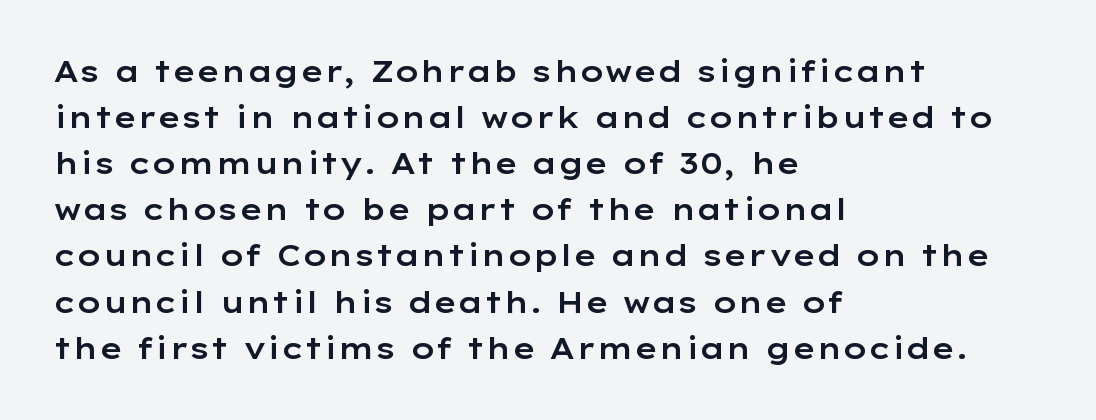
Q: Is the text italic (slanted)? A: No, it is upright.
Q: Is the typeface a serif or a sans-serif typeface? A: Sans-serif.
Q: Is the text underlined? A: No.
Q: How is the paragraph aligned? A: Left-aligned.
Q: Is the spacing between letters normal or unusually wide? A: Normal.
Q: Is the spacing between lines tight, normal or loose? A: Normal.
Q: Width (condensed, normal, or wide)? A: Wide.
Q: Stroke contrast? A: Low.
Q: x-height? A: Medium.
Q: Monospaced? A: No.
